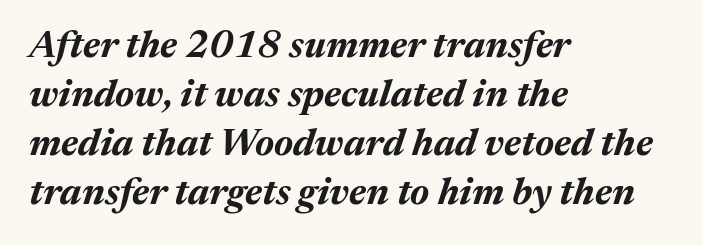
Notice how descenders clear the ascenders below comfortably — that's standard leading. A bare baseline throughout the passage. The passage is arranged the way most books set body copy — flush left. Italic? Definitely — the glyphs are oblique.
